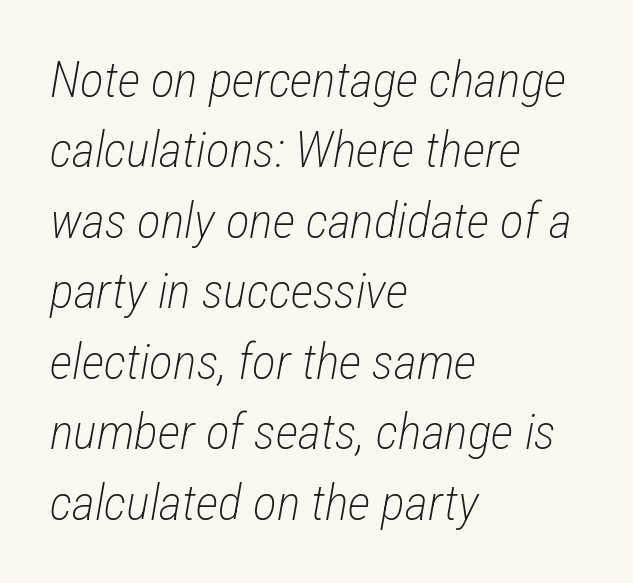
Summary of weight: not heavy and not bold. Observe the ordinary spacing: letters are neighbours, not strangers. The passage shown is typed in a proportional face where columns would drift. Type without underlining.
